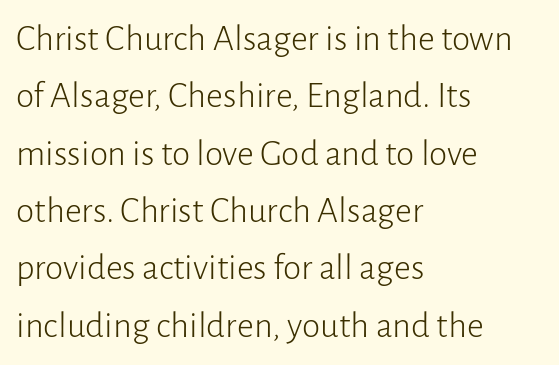
Q: Is the text bold? A: No.
Q: Is the text italic (slanted)? A: No, it is upright.
Q: Is the typeface a serif or a sans-serif typeface? A: Sans-serif.
Q: Is the text underlined? A: No.
Q: How is the paragraph aligned? A: Left-aligned.
Q: Is the spacing between letters normal or unusually wide? A: Normal.
Q: Is the spacing between lines tight, normal or loose? A: Normal.
Q: Width (condensed, normal, or wide)? A: Normal.
Q: Stroke contrast? A: Low.
Q: x-height? A: Medium.
Q: Monospaced? A: No.
